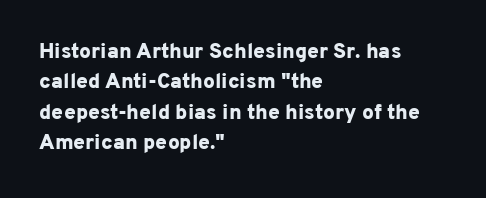
{"italic": "no", "bold": "yes", "underline": "no", "align": "left", "line_spacing": "normal", "line_spacing_ratio": 1.45, "letter_spacing": "normal", "letter_spacing_em": 0.0, "glyph_px": 21}
